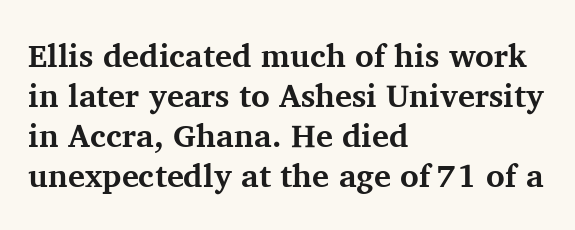
Q: Is the text bold? A: Yes.
Q: Is the text italic (slanted)? A: No, it is upright.
Q: Is the typeface a serif or a sans-serif typeface? A: Serif.
Q: Is the text underlined? A: No.
Q: How is the paragraph aligned? A: Left-aligned.
Q: Is the spacing between letters normal or unusually wide? A: Normal.
Q: Is the spacing between lines tight, normal or loose? A: Normal.
Q: Width (condensed, normal, or wide)? A: Normal.
Q: Stroke contrast? A: Medium.
Q: x-height? A: Medium.
Q: Monospaced? A: No.
